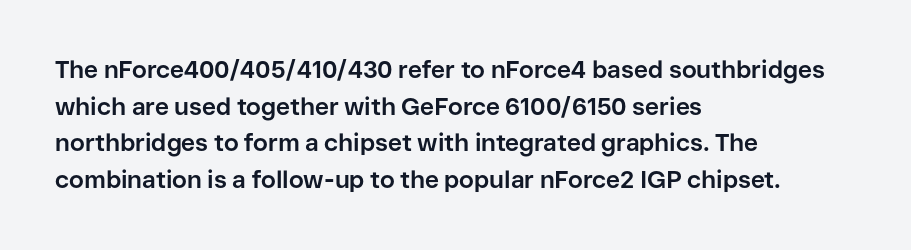
A typesetter would call this zero additional tracking. The letters stand upright; this is a roman face. Regular leading. The passage is arranged the way most books set body copy — flush left. Rule under the text: the space is simply empty. Strokes here are thick enough to call this a true bold.
